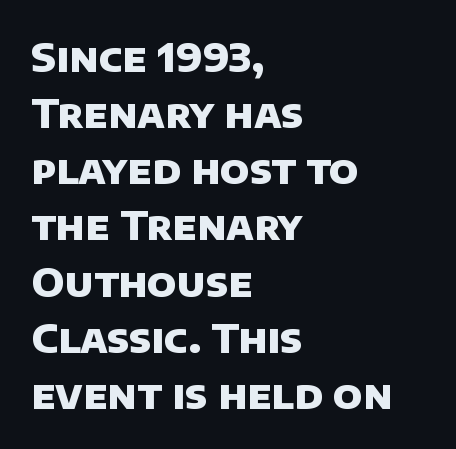
The image shows 39 px heavy sans-serif type; set left-aligned, normal line spacing (1.44x), normal letter spacing, not underlined; low stroke contrast and a large x-height.
